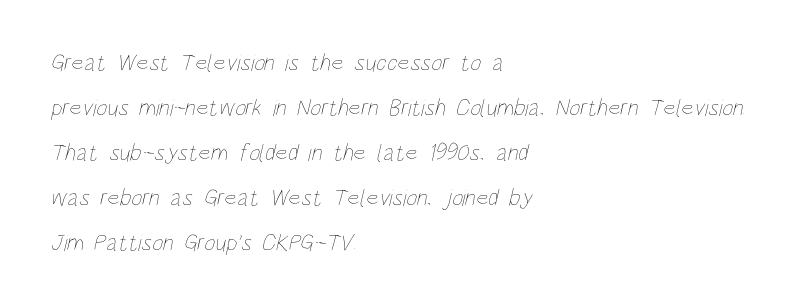
Q: Is the text bold? A: No.
Q: Is the text underlined? A: No.
Q: How is the paragraph aligned? A: Left-aligned.
Q: Is the spacing between letters normal or unusually wide? A: Normal.
